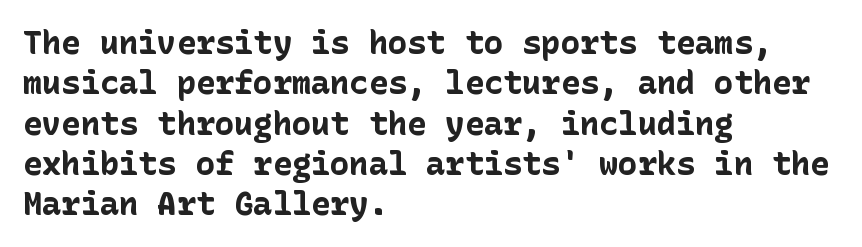
Q: Is the text bold? A: Yes.
Q: Is the text italic (slanted)? A: No, it is upright.
Q: Is the typeface a serif or a sans-serif typeface? A: Sans-serif.
Q: Is the text underlined? A: No.
Q: How is the paragraph aligned? A: Left-aligned.
Q: Is the spacing between letters normal or unusually wide? A: Normal.
Q: Is the spacing between lines tight, normal or loose? A: Normal.
Q: Width (condensed, normal, or wide)? A: Normal.
Q: Stroke contrast? A: Low.
Q: x-height? A: Medium.
